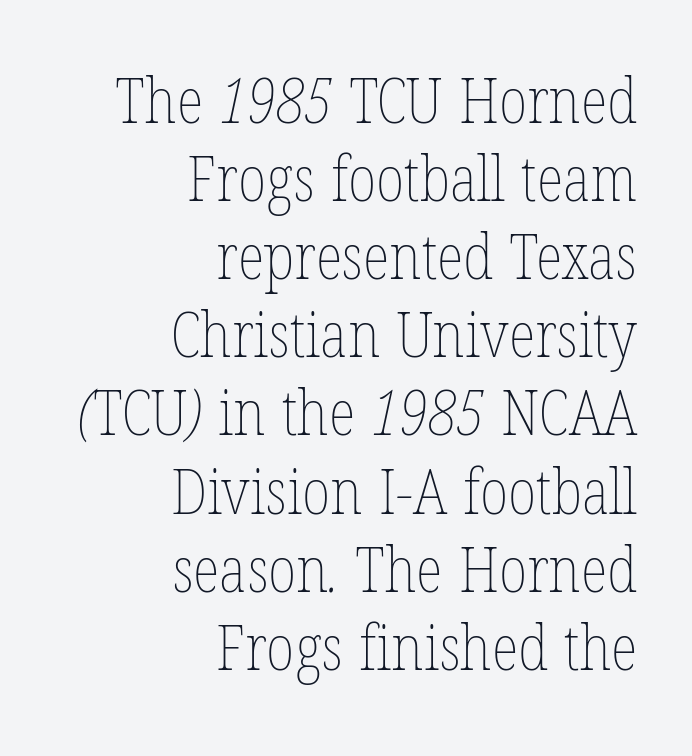
The image shows 63 px thin, condensed type; set right-aligned, line spacing 1.24x, normal letter spacing, not underlined; low stroke contrast and a medium x-height.
